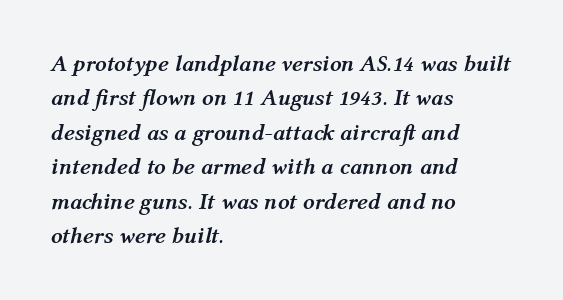
{"italic": "yes", "lean": "right", "slant_degrees": 12, "bold": "yes", "underline": "no", "align": "left", "line_spacing": "normal", "line_spacing_ratio": 1.5, "letter_spacing": "normal", "letter_spacing_em": 0.0, "glyph_px": 23}
